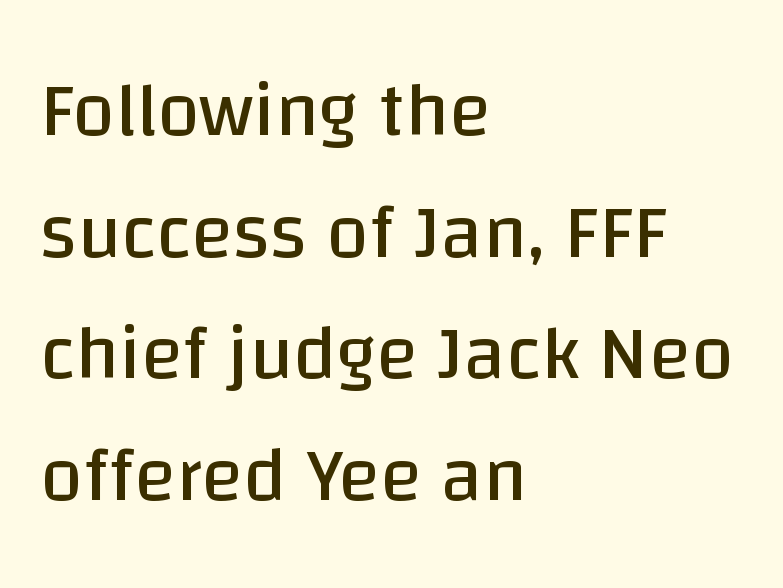
The image shows 77 px regular-weight sans-serif type, upright; set left-aligned, normal line spacing (1.58x), normal letter spacing, not underlined; low stroke contrast and a large x-height.
